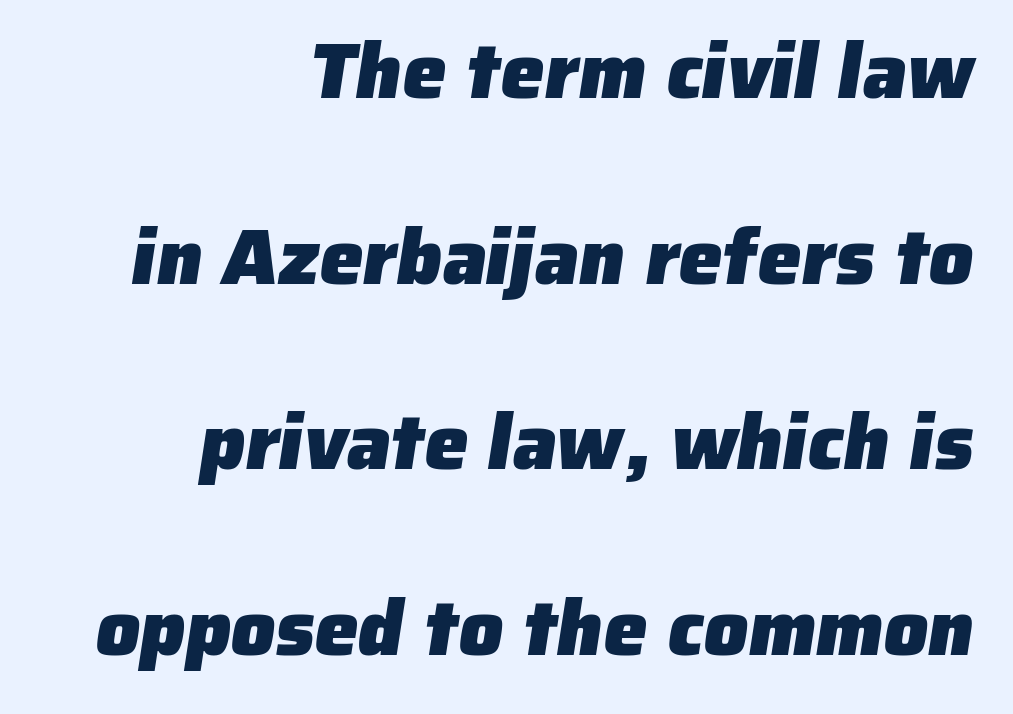
The image shows 78 px heavy sans-serif type; set right-aligned, loose line spacing (2.38x), normal letter spacing, not underlined; low stroke contrast and a medium x-height.
